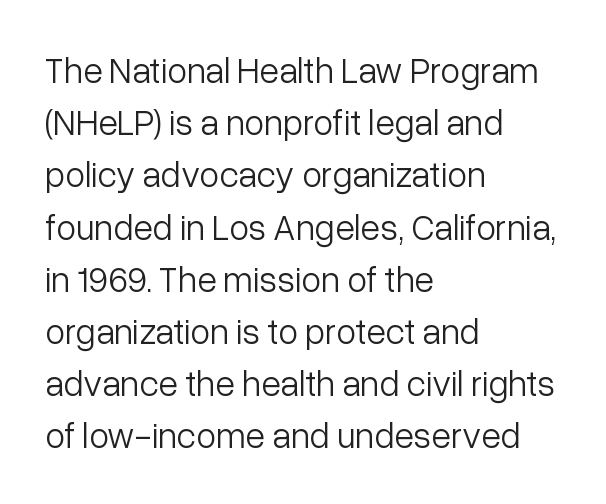
{"serif": "no", "italic": "no", "bold": "no", "weight": "light", "width": "normal", "stroke_contrast": "low", "x_height": "medium", "monospaced": "no", "underline": "no", "align": "left", "line_spacing": "normal", "line_spacing_ratio": 1.45, "letter_spacing": "normal", "letter_spacing_em": 0.0, "glyph_px": 36}
